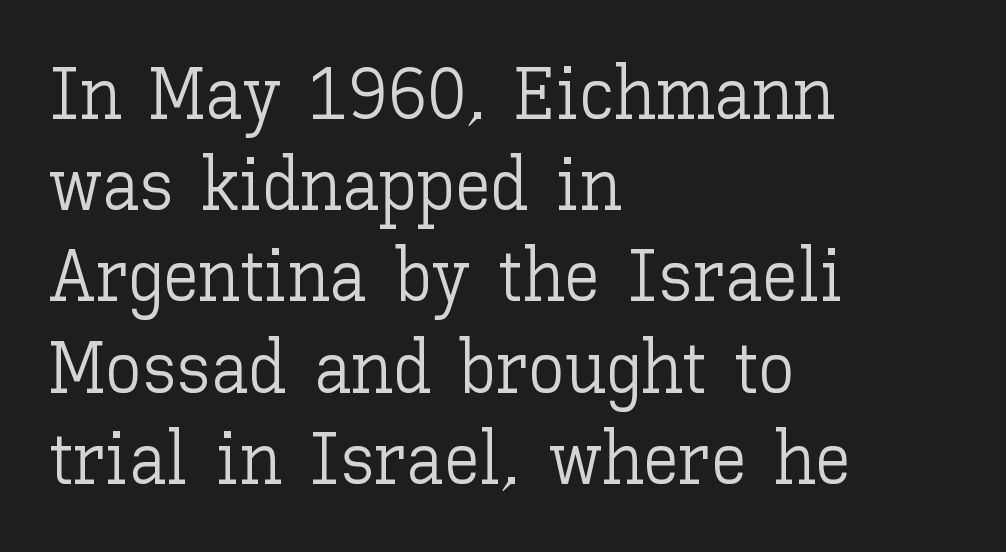
Compared with typical body copy, the letter spacing here is the same. No chunkiness to these letters — they're not bold. The specimen reads as upright at a glance. All the whitespace from short lines collects on the right. The face used here is proportionally spaced, like ordinary book or web type.
